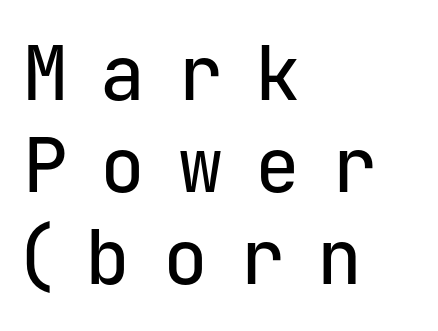
Is there any slant? The stems are plumb. Note: no serifs on the glyphs. The paragraph has a hard left edge and a soft right edge. Underline: absent.
